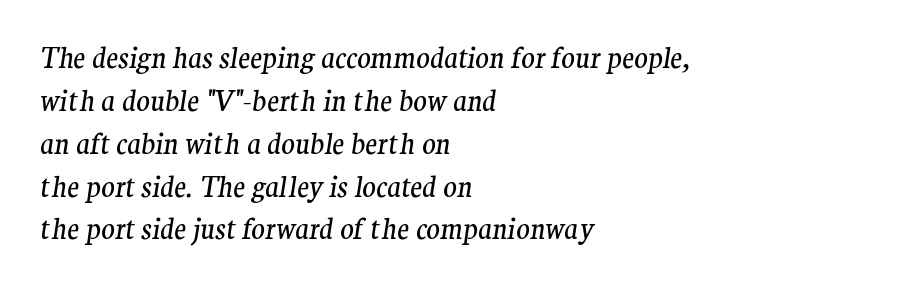
Q: Is the text bold? A: No.
Q: Is the text italic (slanted)? A: Yes, it leans right by about 9 degrees.
Q: Is the typeface a serif or a sans-serif typeface? A: Serif.
Q: Is the text underlined? A: No.
Q: How is the paragraph aligned? A: Left-aligned.
Q: Is the spacing between letters normal or unusually wide? A: Normal.
Q: Is the spacing between lines tight, normal or loose? A: Normal.
Q: Width (condensed, normal, or wide)? A: Normal.
Q: Stroke contrast? A: Medium.
Q: x-height? A: Medium.
Q: Monospaced? A: No.
